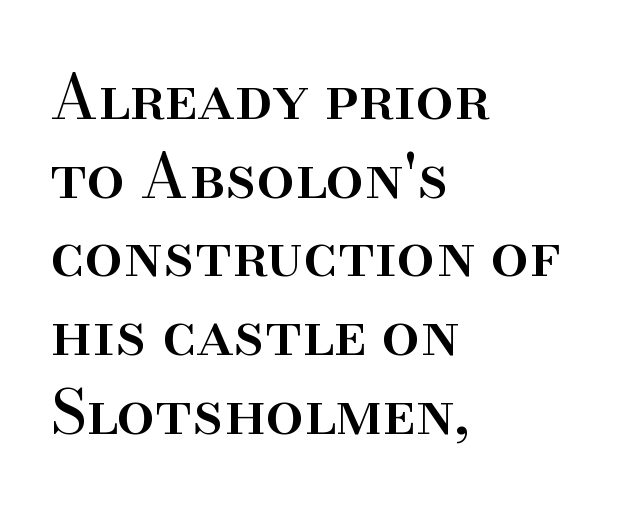
Q: Is the text italic (slanted)? A: No, it is upright.
Q: Is the typeface a serif or a sans-serif typeface? A: Serif.
Q: Is the text underlined? A: No.
Q: How is the paragraph aligned? A: Left-aligned.
Q: Is the spacing between letters normal or unusually wide? A: Normal.
Q: Is the spacing between lines tight, normal or loose? A: Normal.
Q: Width (condensed, normal, or wide)? A: Normal.
Q: Stroke contrast? A: High.
Q: x-height? A: Small.
Q: Monospaced? A: No.
